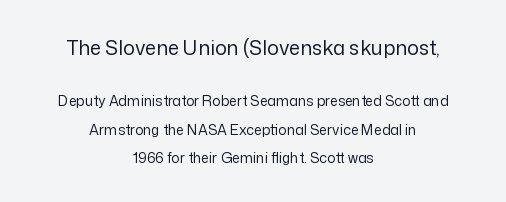
Ordinary non-slanted type is in use. You could call the tracking neutral — neither tight nor loose. The words here are not underlined. The rendering positions every line midway between the sides. Large over small — that's the arrangement of the two blocks here. The strokes carry an ordinary text weight at most.
